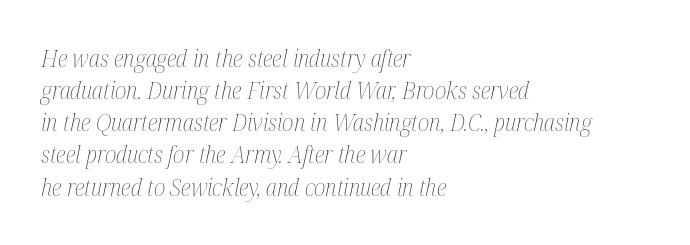
{"italic": "yes", "lean": "right", "slant_degrees": 12, "bold": "no", "underline": "no", "align": "left", "line_spacing": "normal", "line_spacing_ratio": 1.34, "letter_spacing": "normal", "letter_spacing_em": 0.0, "glyph_px": 24}
